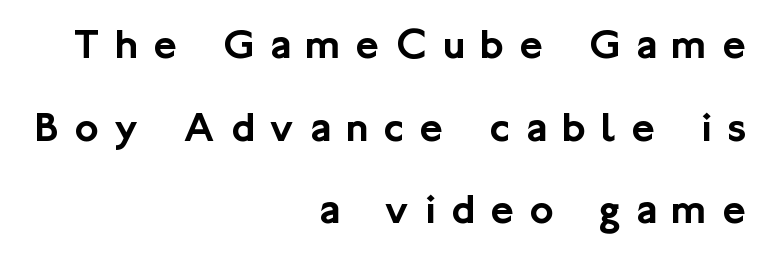
The image shows 44 px sans-serif type, upright; set right-aligned, line spacing 1.88x, unusually wide letter spacing (+0.37 em), not underlined; low stroke contrast and a medium x-height.
